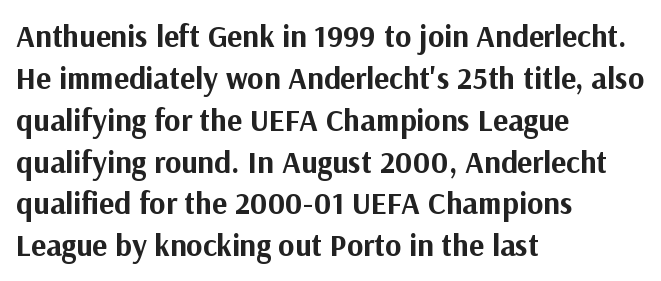
Each new line begins a customary step beneath the previous one. Think of a printed novel: that variable character pitch is what you see here. Font category for this specimen: sans-serif. The string is rendered with underlining switched off. Honestly, the letter spacing is just normal — you wouldn't notice it.
